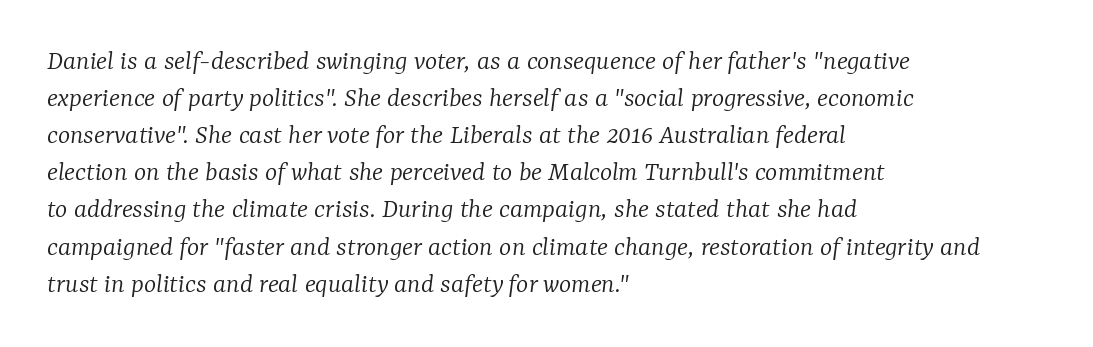
Q: Is the text bold? A: No.
Q: Is the text italic (slanted)? A: Yes, it leans right by about 7 degrees.
Q: Is the typeface a serif or a sans-serif typeface? A: Serif.
Q: Is the text underlined? A: No.
Q: How is the paragraph aligned? A: Left-aligned.
Q: Is the spacing between letters normal or unusually wide? A: Normal.
Q: Is the spacing between lines tight, normal or loose? A: Normal.
Q: Width (condensed, normal, or wide)? A: Normal.
Q: Stroke contrast? A: Low.
Q: x-height? A: Medium.
Q: Monospaced? A: No.
